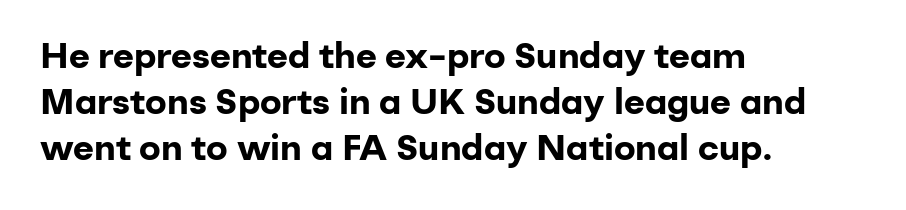
Observe the absence of serifs on each vertical stroke in this sample. Is this a fixed-width face? No — the glyphs have proportional, varying widths. The space beneath each line is pristine and unruled. Nope, not italic — everything's standing straight. Honestly, the row spacing looks completely unremarkable.
